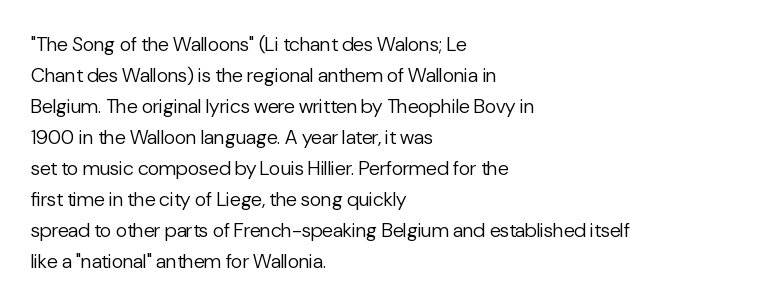
The image shows 20 px text type, upright; set left-aligned, normal line spacing (1.55x), normal letter spacing, not underlined.
